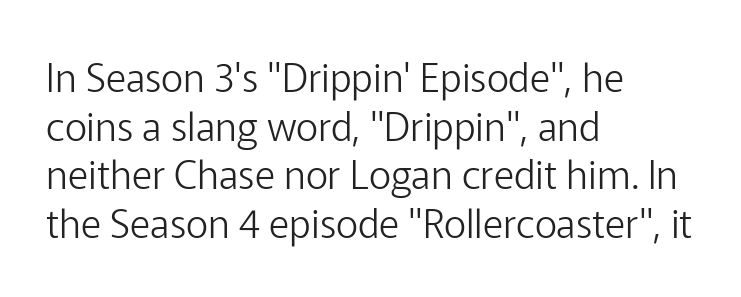
The type is set solid horizontally, with unmodified tracking. Designer's note — italics off, roman on. How would I describe the line gaps? Plain and ordinary. Any mark beneath the type? The region is blank. Do the characters align in a grid? No, the font is proportional.
